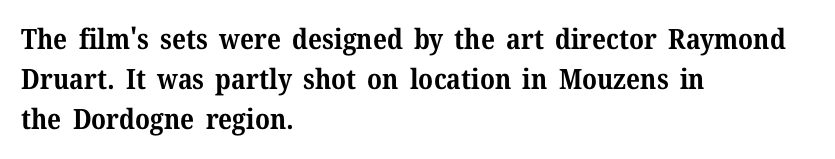
The image shows 28 px bold serif type, upright; set left-aligned, normal line spacing (1.42x), normal letter spacing, not underlined; medium stroke contrast and a medium x-height.
